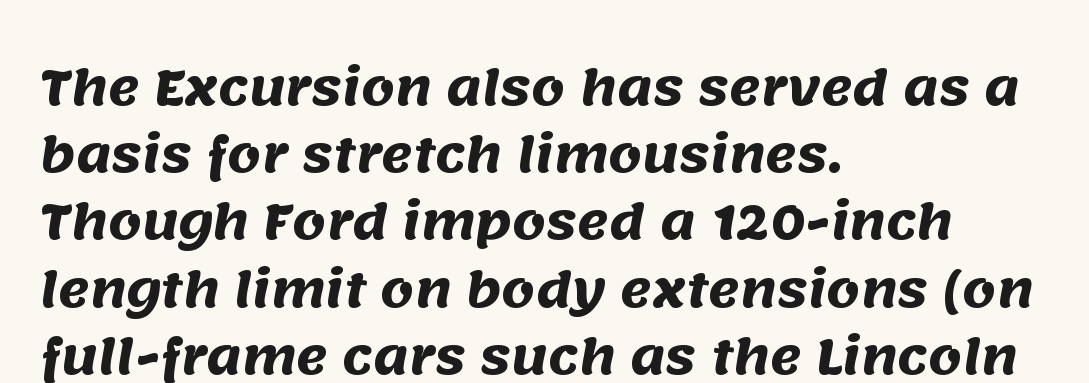
Q: Is the text bold? A: Yes.
Q: Is the typeface a serif or a sans-serif typeface? A: Sans-serif.
Q: Is the text underlined? A: No.
Q: How is the paragraph aligned? A: Left-aligned.
Q: Is the spacing between letters normal or unusually wide? A: Normal.
Q: Is the spacing between lines tight, normal or loose? A: Normal.
Q: Width (condensed, normal, or wide)? A: Normal.
Q: Stroke contrast? A: Medium.
Q: x-height? A: Large.
Q: Monospaced? A: No.
